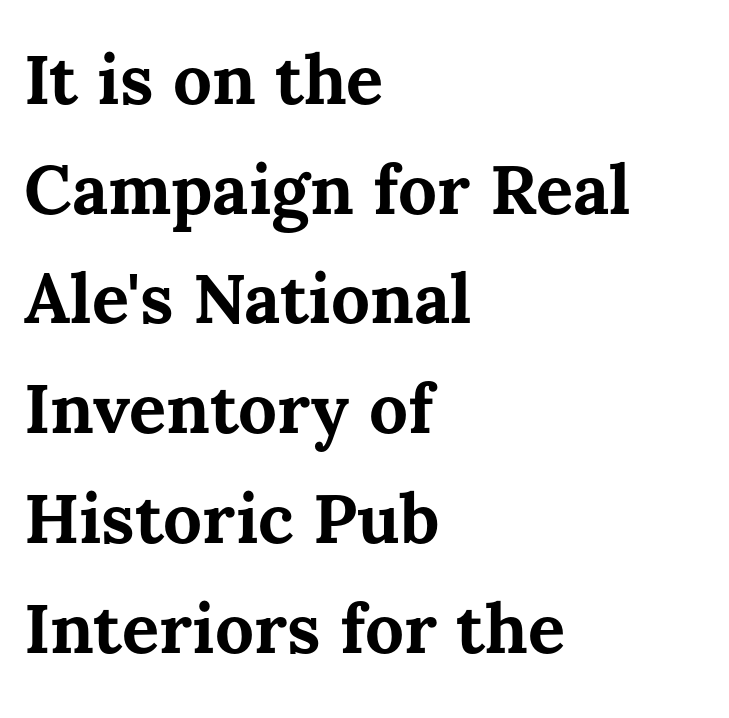
Characters remain perfectly vertical along every line. Its strokes are broad and dark, the hallmark of bold type. Varying glyph widths throughout — classic text-font behaviour. Underlining? Definitely not there. Compared with typical body copy, the letter spacing here is the same. These lines are set flush left with a ragged right edge.
